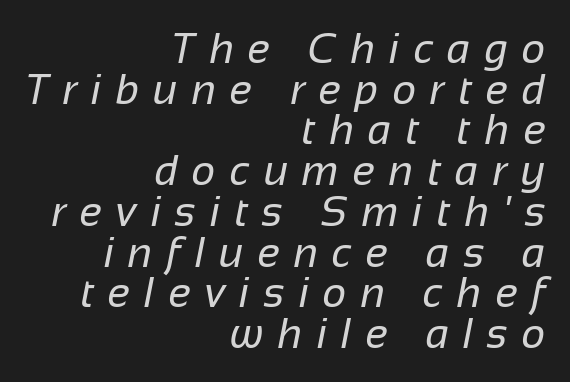
Each letter keeps its own natural width here, so spacing adapts to shape. You can tell from the bare stems that sans-serif type was used. This sample is right-justified, so line beginnings fall wherever the words allow. Weight: not bold — regular or lighter. Beneath every word, the page is bare.
